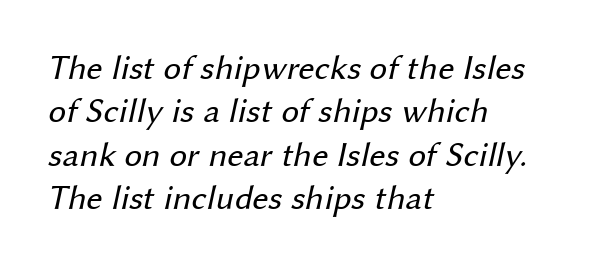
The image shows 35 px regular-weight sans-serif type; set left-aligned, line spacing 1.24x, normal letter spacing, not underlined; medium stroke contrast and a medium x-height.
